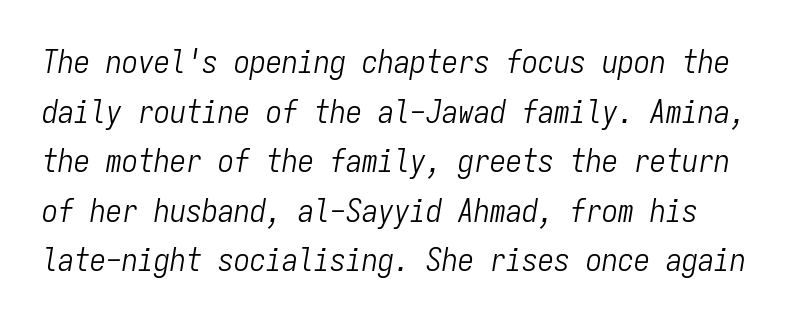
The image shows 32 px light, condensed type, italic (leaning right), monospaced; set normal line spacing (1.55x), normal letter spacing, not underlined; low stroke contrast and a medium x-height.
